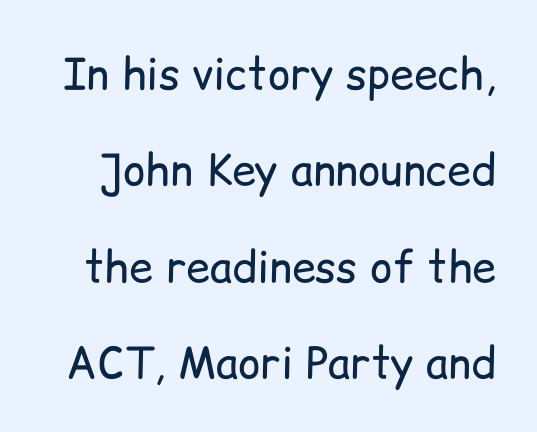
Q: Is the text bold? A: No.
Q: Is the text italic (slanted)? A: No, it is upright.
Q: Is the typeface a serif or a sans-serif typeface? A: Sans-serif.
Q: Is the text underlined? A: No.
Q: Is the spacing between letters normal or unusually wide? A: Normal.
Q: Is the spacing between lines tight, normal or loose? A: Loose.
Q: Width (condensed, normal, or wide)? A: Normal.
Q: Stroke contrast? A: Low.
Q: x-height? A: Medium.
Q: Monospaced? A: No.
